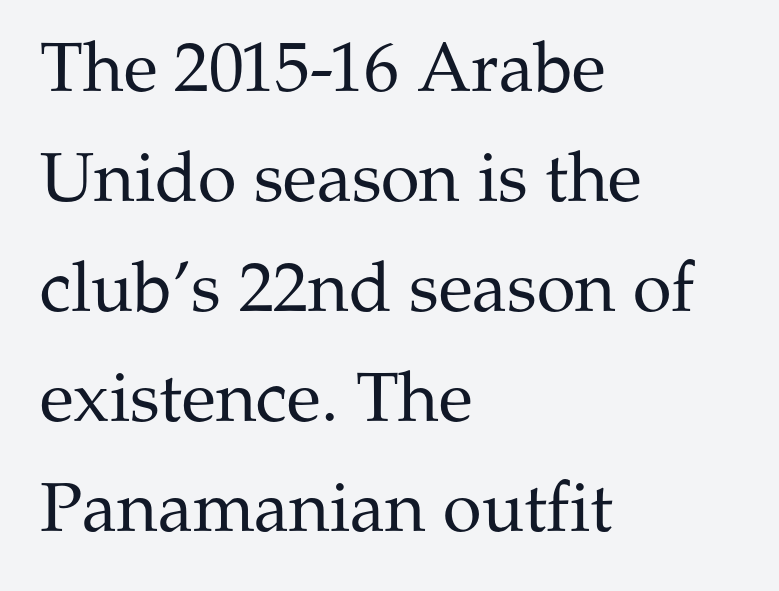
{"serif": "yes", "italic": "no", "bold": "no", "weight": "regular", "width": "normal", "stroke_contrast": "medium", "x_height": "medium", "monospaced": "no", "underline": "no", "align": "left", "line_spacing": "normal", "line_spacing_ratio": 1.57, "letter_spacing": "normal", "letter_spacing_em": 0.0, "glyph_px": 70}
